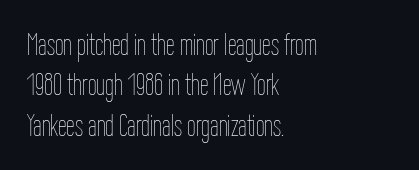
The tracking reads as untouched default to a designer's eye. The letters stand straight up with perfectly vertical stems. Think of a printed novel: that variable character pitch is what you see here. The strokes carry an ordinary text weight at most.
